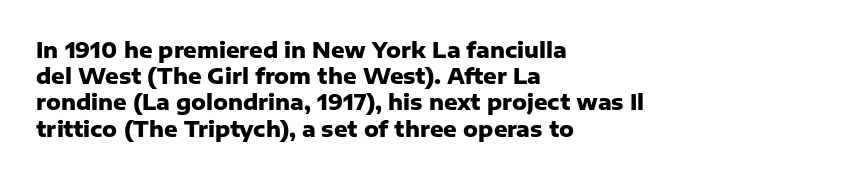
{"italic": "no", "bold": "yes", "underline": "no", "align": "left", "line_spacing": "normal", "line_spacing_ratio": 1.25, "letter_spacing": "normal", "letter_spacing_em": 0.0, "glyph_px": 21}
